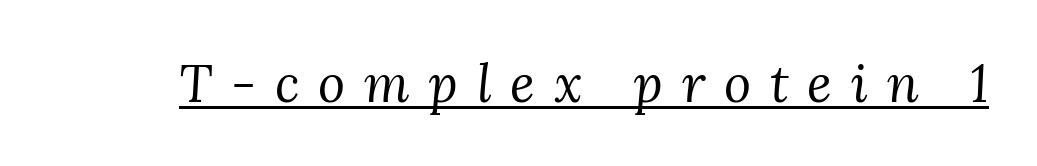
{"serif": "yes", "italic": "yes", "lean": "right", "slant_degrees": 3, "bold": "no", "weight": "regular", "width": "normal", "stroke_contrast": "medium", "x_height": "medium", "monospaced": "no", "underline": "yes", "letter_spacing": "wide", "letter_spacing_em": 0.36, "glyph_px": 52}
